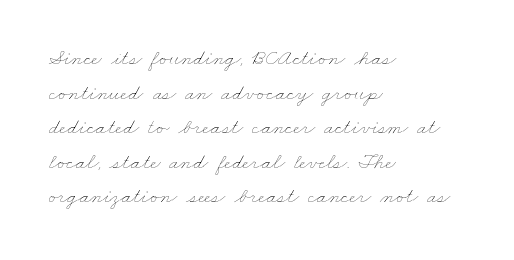
Stroke mass is kept to a normal reading level or below. Whoever set this chose a conventional vertical rhythm. A bare baseline throughout the passage. Short and long lines alike share a common starting point at left.
